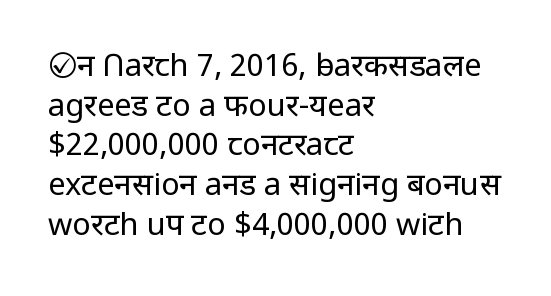
{"serif": "no", "italic": "no", "bold": "no", "weight": "regular", "width": "normal", "stroke_contrast": "low", "x_height": "medium", "monospaced": "no", "underline": "no", "align": "left", "line_spacing": "normal", "line_spacing_ratio": 1.28, "letter_spacing": "normal", "letter_spacing_em": 0.0, "glyph_px": 31}
